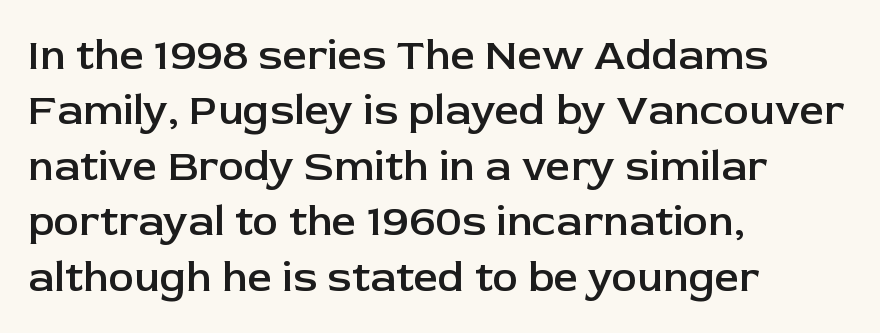
Q: Is the text bold? A: Semi-bold.
Q: Is the text italic (slanted)? A: No, it is upright.
Q: Is the typeface a serif or a sans-serif typeface? A: Sans-serif.
Q: Is the text underlined? A: No.
Q: How is the paragraph aligned? A: Left-aligned.
Q: Is the spacing between letters normal or unusually wide? A: Normal.
Q: Is the spacing between lines tight, normal or loose? A: Normal.
Q: Width (condensed, normal, or wide)? A: Normal.
Q: Stroke contrast? A: Low.
Q: x-height? A: Medium.
Q: Monospaced? A: No.
